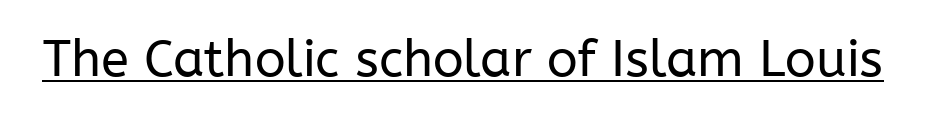
The rendering shows plain stroke endings on the letterforms — a sans-serif design. Posture: straight, roman, zero tilt. Is this a fixed-width face? No — the glyphs have proportional, varying widths. The letterforms sit at book weight or below.
